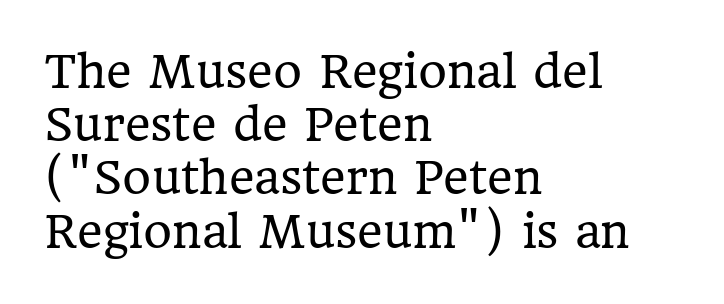
Q: Is the text bold? A: No.
Q: Is the text italic (slanted)? A: No, it is upright.
Q: Is the typeface a serif or a sans-serif typeface? A: Serif.
Q: Is the text underlined? A: No.
Q: How is the paragraph aligned? A: Left-aligned.
Q: Is the spacing between letters normal or unusually wide? A: Normal.
Q: Width (condensed, normal, or wide)? A: Normal.
Q: Stroke contrast? A: Low.
Q: x-height? A: Medium.
Q: Monospaced? A: No.
